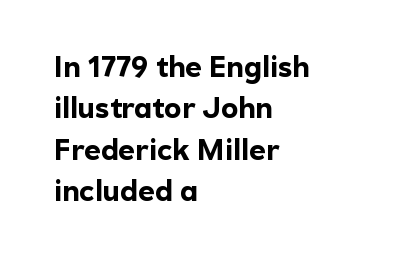
{"serif": "no", "italic": "no", "bold": "yes", "weight": "bold", "width": "normal", "x_height": "medium", "monospaced": "no", "underline": "no", "align": "left", "line_spacing": "normal", "line_spacing_ratio": 1.43, "letter_spacing": "normal", "letter_spacing_em": 0.0, "glyph_px": 29}
